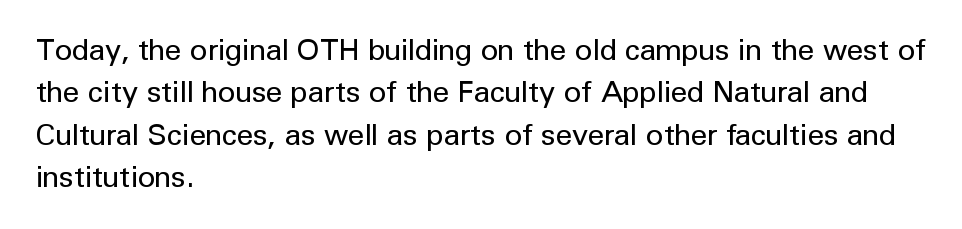
{"serif": "no", "italic": "no", "bold": "no", "weight": "regular", "width": "normal", "stroke_contrast": "low", "x_height": "medium", "monospaced": "no", "underline": "no", "align": "left", "line_spacing": "normal", "line_spacing_ratio": 1.41, "letter_spacing": "normal", "letter_spacing_em": 0.0, "glyph_px": 30}
